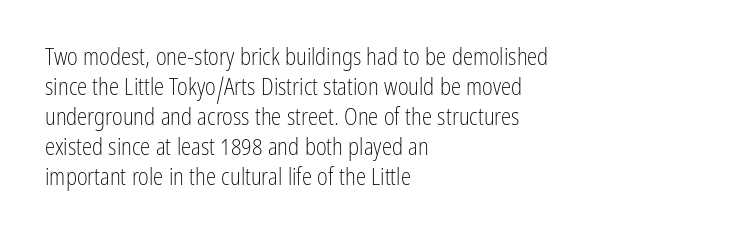
Q: Is the text bold? A: No.
Q: Is the text italic (slanted)? A: No, it is upright.
Q: Is the text underlined? A: No.
Q: How is the paragraph aligned? A: Left-aligned.
Q: Is the spacing between letters normal or unusually wide? A: Normal.
Q: Is the spacing between lines tight, normal or loose? A: Normal.
